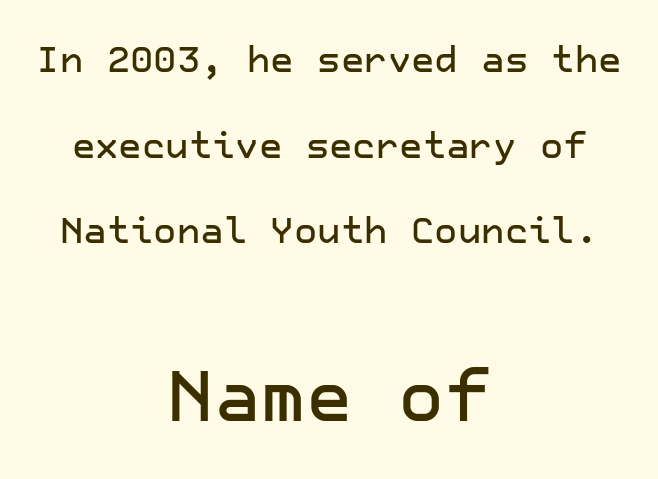
A clean baseline with only descenders dipping below it. One-word summary of the alignment: center. Nope, not italic — everything's standing straight. The face used here appears at its bigger size in the lower chunk.
